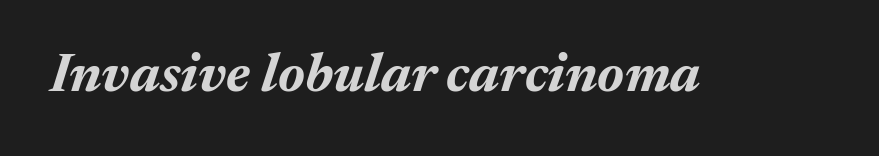
The gaps between neighbouring characters are ordinary and unremarkable. In terms of posture, this sample is oblique. Heavy, bold letterforms. Nobody drew a line under any word here. The letters advance in unequal steps, a hallmark of proportional type.
